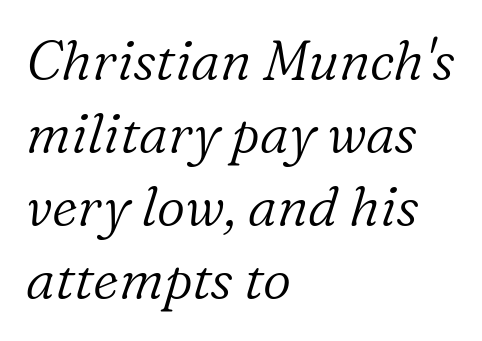
Q: Is the text bold? A: No.
Q: Is the text italic (slanted)? A: Yes, it leans right by about 16 degrees.
Q: Is the typeface a serif or a sans-serif typeface? A: Serif.
Q: Is the text underlined? A: No.
Q: How is the paragraph aligned? A: Left-aligned.
Q: Is the spacing between letters normal or unusually wide? A: Normal.
Q: Is the spacing between lines tight, normal or loose? A: Normal.
Q: Width (condensed, normal, or wide)? A: Normal.
Q: Stroke contrast? A: Low.
Q: x-height? A: Medium.
Q: Monospaced? A: No.
